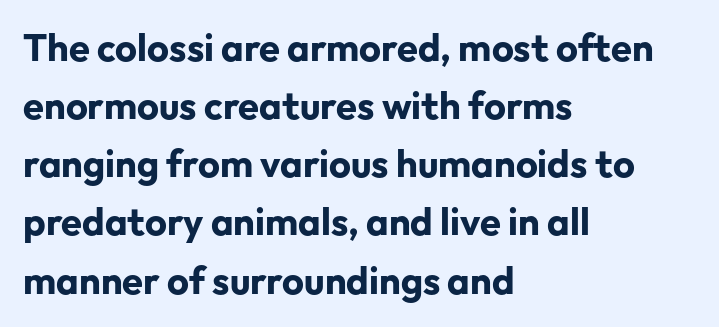
Q: Is the text bold? A: Yes.
Q: Is the text italic (slanted)? A: No, it is upright.
Q: Is the typeface a serif or a sans-serif typeface? A: Sans-serif.
Q: Is the text underlined? A: No.
Q: How is the paragraph aligned? A: Left-aligned.
Q: Is the spacing between letters normal or unusually wide? A: Normal.
Q: Is the spacing between lines tight, normal or loose? A: Normal.
Q: Width (condensed, normal, or wide)? A: Normal.
Q: Stroke contrast? A: Low.
Q: x-height? A: Medium.
Q: Monospaced? A: No.
